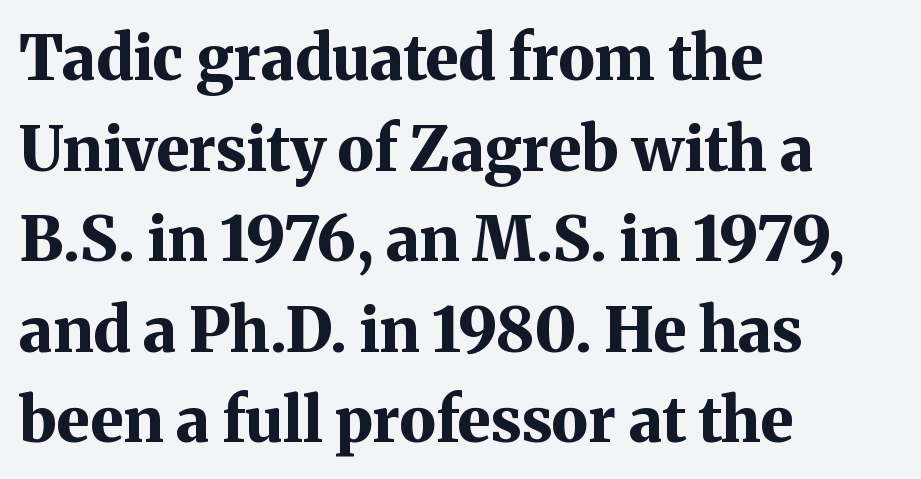
Q: Is the text bold? A: Yes.
Q: Is the text italic (slanted)? A: No, it is upright.
Q: Is the typeface a serif or a sans-serif typeface? A: Serif.
Q: Is the text underlined? A: No.
Q: How is the paragraph aligned? A: Left-aligned.
Q: Is the spacing between letters normal or unusually wide? A: Normal.
Q: Is the spacing between lines tight, normal or loose? A: Normal.
Q: Width (condensed, normal, or wide)? A: Normal.
Q: Stroke contrast? A: Medium.
Q: x-height? A: Medium.
Q: Monospaced? A: No.
